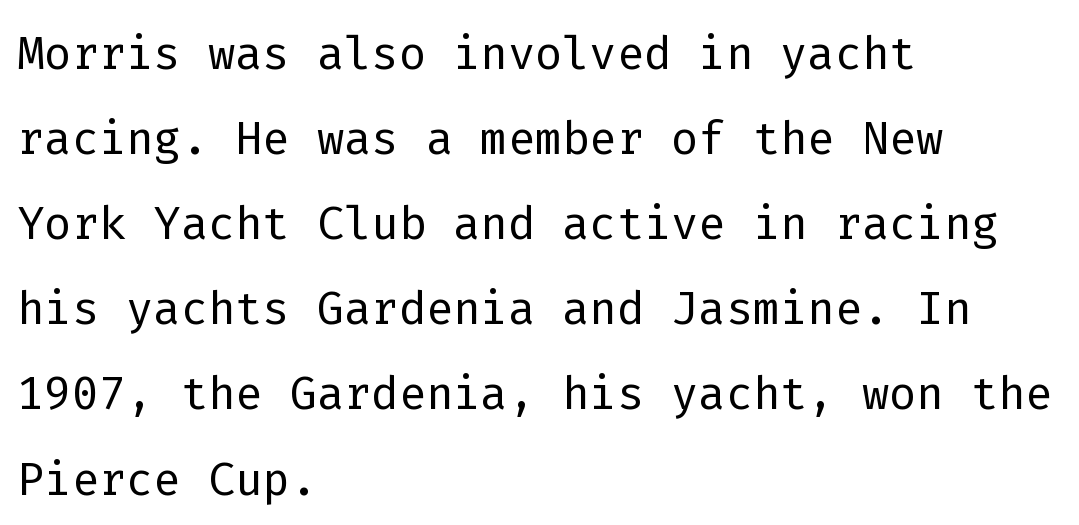
Q: Is the text bold? A: No.
Q: Is the text italic (slanted)? A: No, it is upright.
Q: Is the typeface a serif or a sans-serif typeface? A: Sans-serif.
Q: Is the text underlined? A: No.
Q: How is the paragraph aligned? A: Left-aligned.
Q: Is the spacing between letters normal or unusually wide? A: Normal.
Q: Is the spacing between lines tight, normal or loose? A: Normal.
Q: Width (condensed, normal, or wide)? A: Normal.
Q: Stroke contrast? A: Low.
Q: x-height? A: Medium.
Q: Monospaced? A: Yes.
